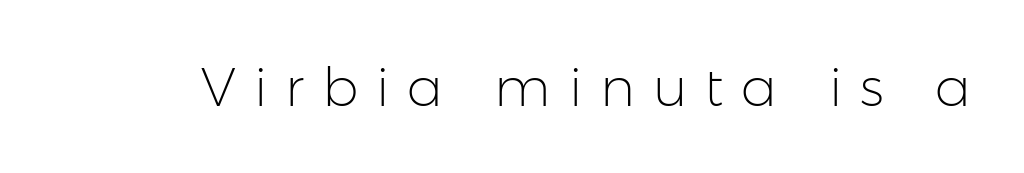
The image shows 54 px light sans-serif type, upright; set unusually wide letter spacing (+0.33 em), not underlined; low stroke contrast and a medium x-height.
